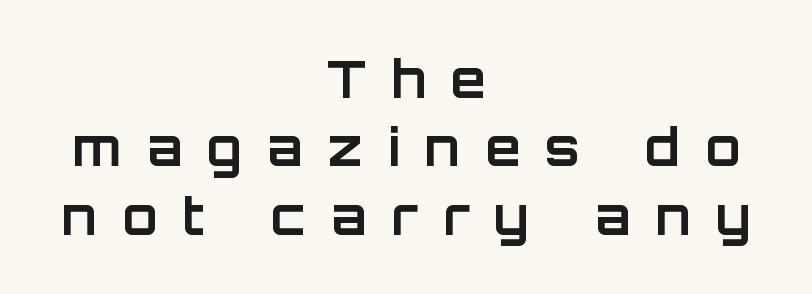
Q: Is the text bold? A: Yes.
Q: Is the text italic (slanted)? A: No, it is upright.
Q: Is the typeface a serif or a sans-serif typeface? A: Sans-serif.
Q: Is the text underlined? A: No.
Q: How is the paragraph aligned? A: Centered.
Q: Is the spacing between letters normal or unusually wide? A: Unusually wide.
Q: Is the spacing between lines tight, normal or loose? A: Normal.
Q: Width (condensed, normal, or wide)? A: Normal.
Q: Stroke contrast? A: Low.
Q: x-height? A: Large.
Q: Monospaced? A: No.
